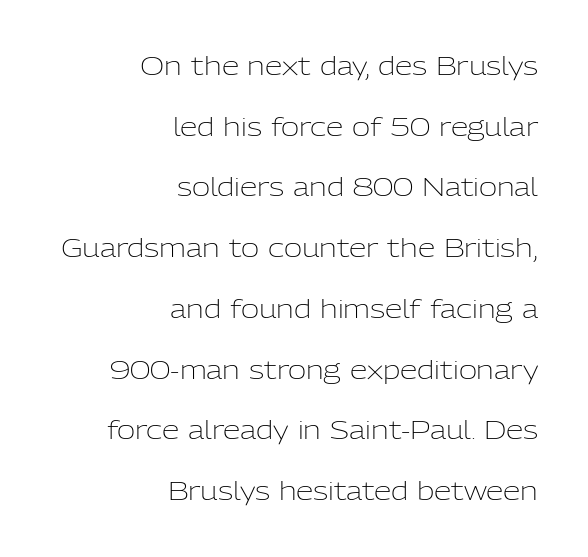
{"italic": "no", "bold": "no", "underline": "no", "align": "right", "line_spacing": "loose", "line_spacing_ratio": 2.43, "letter_spacing": "normal", "letter_spacing_em": 0.0, "glyph_px": 25}
